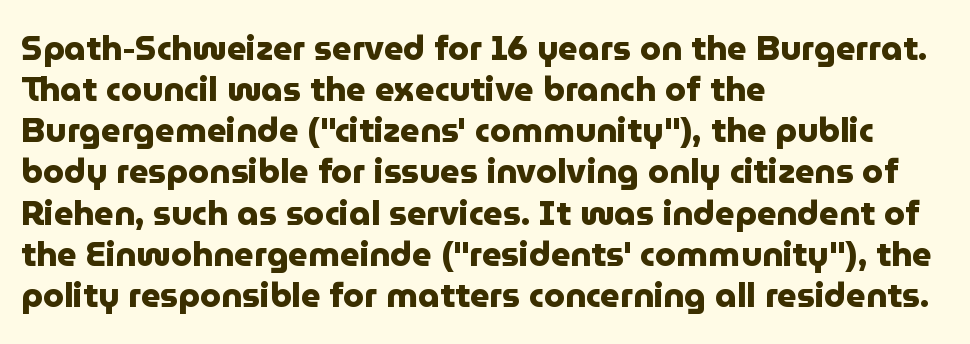
This sample uses a sans-serif face. Words float on clear page, feet unadorned. The face used here is proportionally spaced, like ordinary book or web type. Bold? Absolutely — the strokes are thick and heavy.
